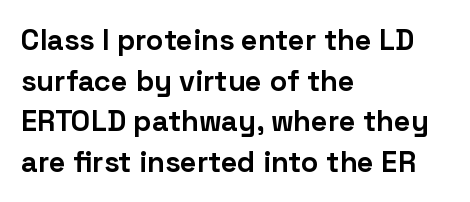
The image shows 29 px bold sans-serif type, upright; set left-aligned, normal line spacing (1.4x), normal letter spacing, not underlined; low stroke contrast and a medium x-height.
